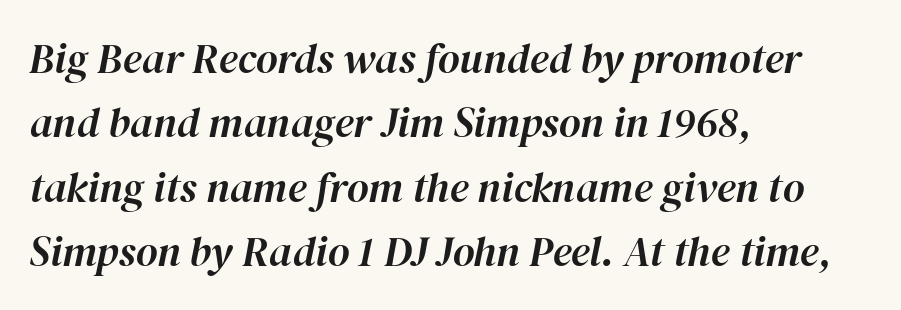
{"italic": "yes", "lean": "right", "slant_degrees": 12, "width": "normal", "stroke_contrast": "high", "x_height": "medium", "monospaced": "no", "underline": "no", "align": "left", "line_spacing": "normal", "line_spacing_ratio": 1.53, "letter_spacing": "normal", "letter_spacing_em": 0.0, "glyph_px": 42}
